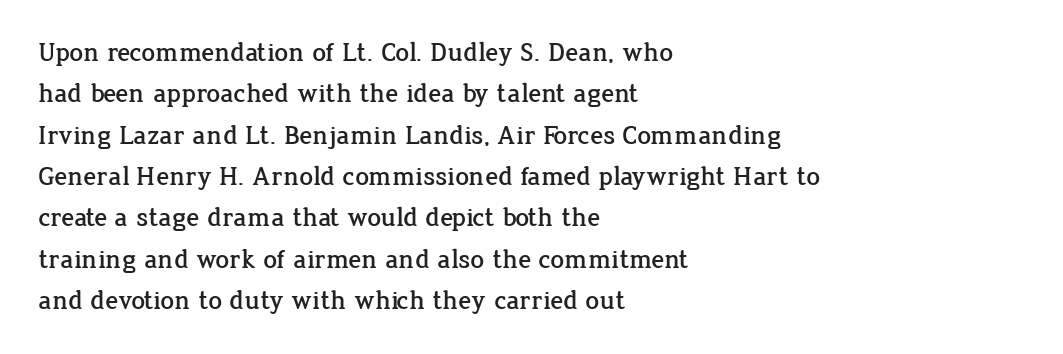
{"italic": "no", "underline": "no", "align": "left", "line_spacing": "normal", "line_spacing_ratio": 1.53, "letter_spacing": "normal", "letter_spacing_em": 0.0, "glyph_px": 27}
